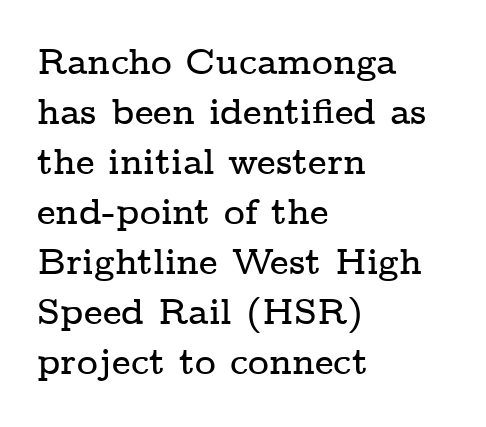
The rendering anchors every line to the left-hand side. These lines are rendered in a variable-pitch font. Underlining? Definitely not there. Each word holds together tightly as a unit, with standard inter-letter gaps.
